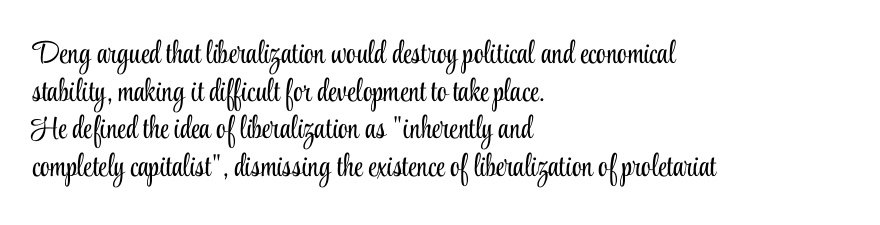
Only glyphs here, with clear space below each row. Between one letter and the next there's only the usual sliver of space. Think standard paragraph weight, or any step lighter than that.
